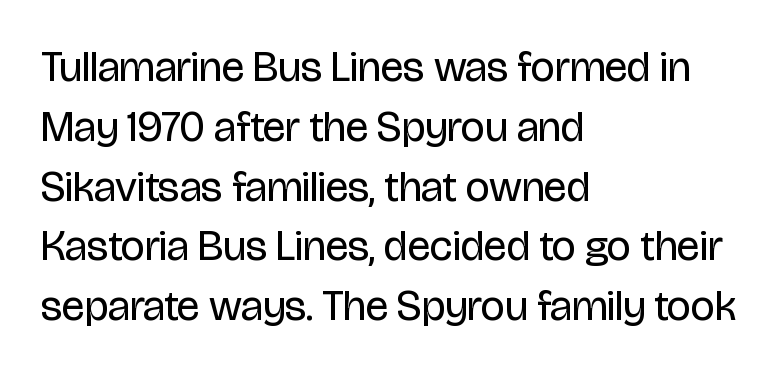
Quick note: underline off. Compared with typical body copy, the letter spacing here is the same. The rendering uses a moderate line-height, typical for paragraphs. Reading down the block, your eye returns to a fixed left position each line. Unlike a traditional serif, this face leaves its strokes unadorned. The font is comparable to plain body text, perhaps lighter.
